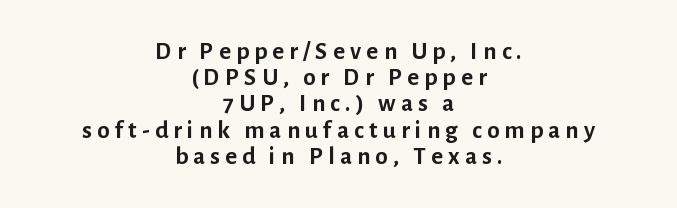
{"italic": "no", "bold": "yes", "underline": "no", "align": "center", "line_spacing": "tight", "line_spacing_ratio": 1.05, "letter_spacing": "wide", "letter_spacing_em": 0.21, "glyph_px": 25}
